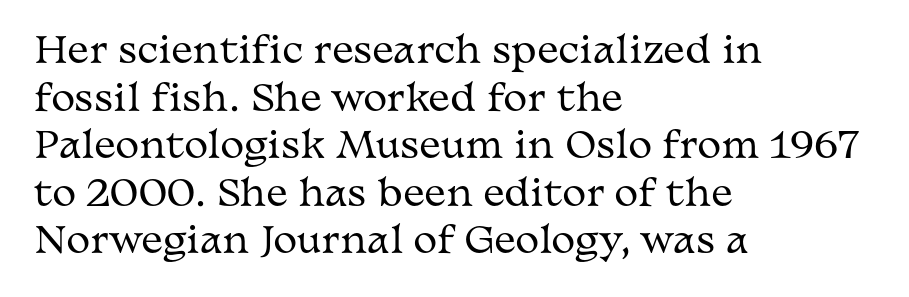
Descender tails drop into unmarked territory. No extra ink here — the face is not bold. These lines are composed in type with serifs. Character widths vary here, with narrow letters taking less room than wide ones. Nope, not italic — everything's standing straight. The passage shown stacks its lines at a standard gap.
